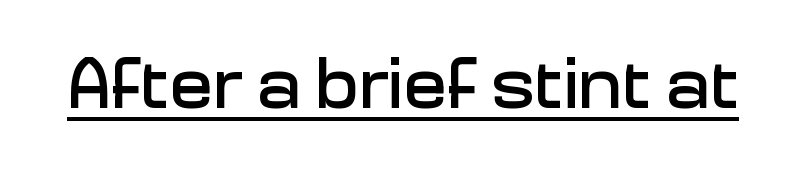
Q: Is the text italic (slanted)? A: No, it is upright.
Q: Is the typeface a serif or a sans-serif typeface? A: Sans-serif.
Q: Is the text underlined? A: Yes.
Q: Is the spacing between letters normal or unusually wide? A: Normal.
Q: Width (condensed, normal, or wide)? A: Normal.
Q: Stroke contrast? A: Low.
Q: x-height? A: Medium.
Q: Monospaced? A: No.
